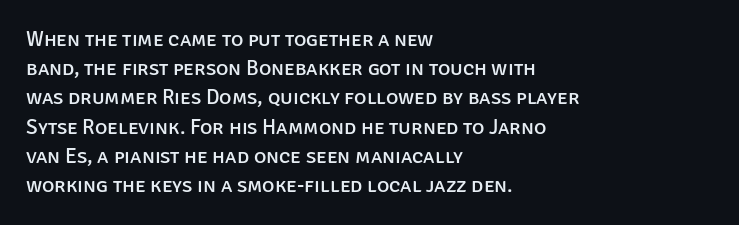
The image shows 21 px text type, upright; set left-aligned, normal line spacing (1.39x), normal letter spacing, not underlined.
